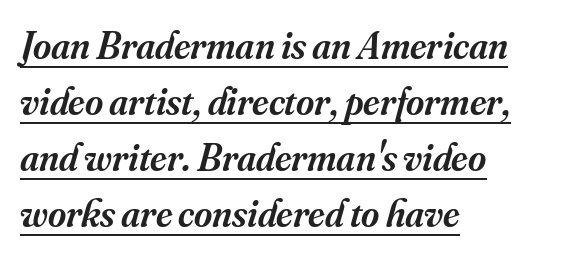
Q: Is the text bold? A: Semi-bold.
Q: Is the text italic (slanted)? A: Yes, it leans right by about 16 degrees.
Q: Is the typeface a serif or a sans-serif typeface? A: Serif.
Q: Is the text underlined? A: Yes.
Q: How is the paragraph aligned? A: Left-aligned.
Q: Is the spacing between letters normal or unusually wide? A: Normal.
Q: Is the spacing between lines tight, normal or loose? A: Normal.
Q: Width (condensed, normal, or wide)? A: Normal.
Q: Stroke contrast? A: Medium.
Q: x-height? A: Small.
Q: Monospaced? A: No.
